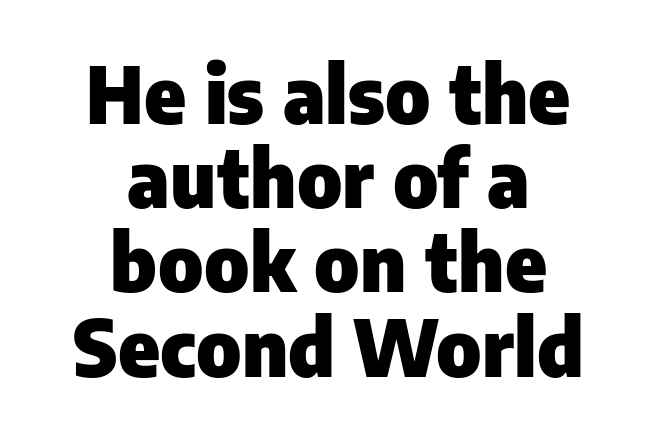
{"serif": "no", "italic": "no", "bold": "yes", "weight": "heavy", "width": "normal", "stroke_contrast": "low", "x_height": "medium", "monospaced": "no", "underline": "no", "align": "center", "line_spacing": "tight", "line_spacing_ratio": 1.08, "letter_spacing": "normal", "letter_spacing_em": 0.0, "glyph_px": 78}
